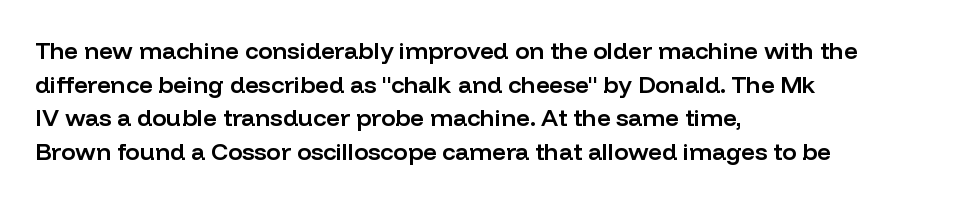
Q: Is the text bold? A: Semi-bold.
Q: Is the text italic (slanted)? A: No, it is upright.
Q: Is the text underlined? A: No.
Q: How is the paragraph aligned? A: Left-aligned.
Q: Is the spacing between letters normal or unusually wide? A: Normal.
Q: Is the spacing between lines tight, normal or loose? A: Normal.
